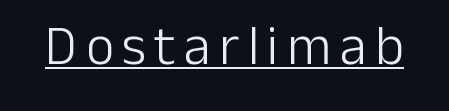
The image shows 55 px light sans-serif type, upright; set underlined; low stroke contrast and a medium x-height.
